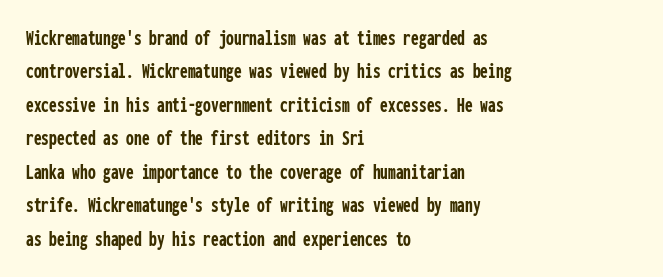
The image shows 22 px bold type, upright; set left-aligned, normal line spacing (1.52x), normal letter spacing, not underlined.
